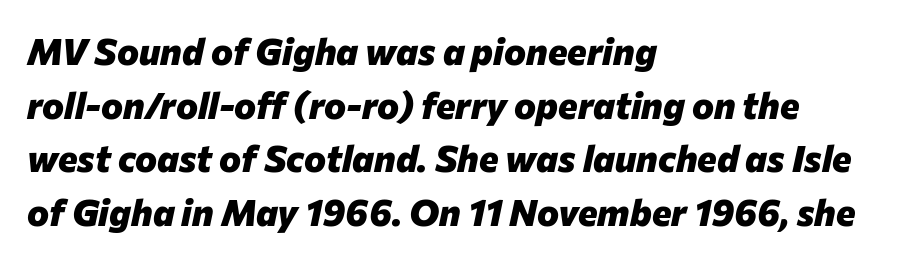
Q: Is the text bold? A: Yes.
Q: Is the text italic (slanted)? A: Yes, it leans right by about 12 degrees.
Q: Is the text underlined? A: No.
Q: How is the paragraph aligned? A: Left-aligned.
Q: Is the spacing between letters normal or unusually wide? A: Normal.
Q: Is the spacing between lines tight, normal or loose? A: Normal.
Q: Width (condensed, normal, or wide)? A: Normal.
Q: Stroke contrast? A: Low.
Q: x-height? A: Medium.
Q: Monospaced? A: No.
